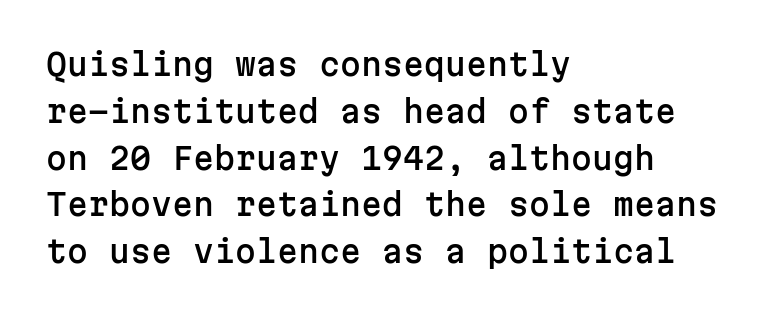
Inter-character spacing is left at the font's built-in metrics. Leading: standard. Posture: vertical. Unlike a traditional serif, this face leaves its strokes unadorned. All the whitespace from short lines collects on the right. Plain, unruled lines of type.
